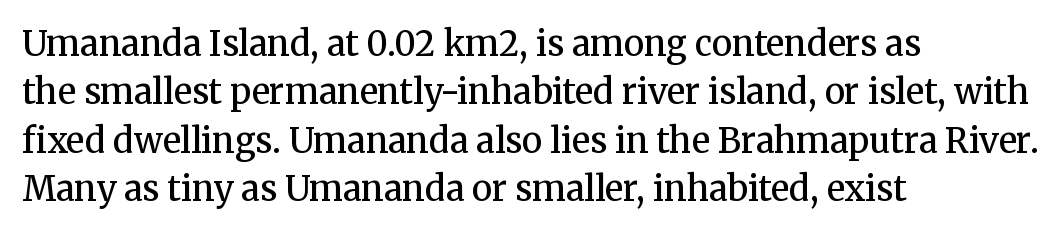
{"serif": "yes", "italic": "no", "bold": "semi", "weight": "semibold", "width": "normal", "stroke_contrast": "medium", "x_height": "medium", "monospaced": "no", "underline": "no", "align": "left", "line_spacing": "normal", "line_spacing_ratio": 1.42, "letter_spacing": "normal", "letter_spacing_em": 0.0, "glyph_px": 34}
